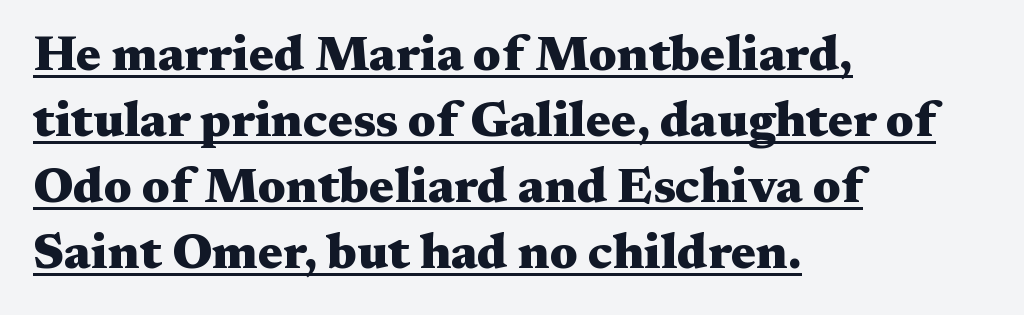
The image shows 50 px heavy, wide serif type, upright; set left-aligned, normal line spacing (1.32x), normal letter spacing, underlined; medium stroke contrast and a medium x-height.
